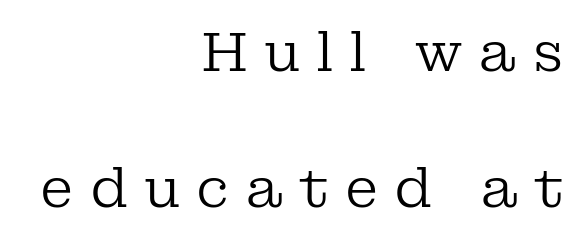
Q: Is the text bold? A: No.
Q: Is the text italic (slanted)? A: No, it is upright.
Q: Is the typeface a serif or a sans-serif typeface? A: Serif.
Q: Is the text underlined? A: No.
Q: How is the paragraph aligned? A: Right-aligned.
Q: Is the spacing between letters normal or unusually wide? A: Unusually wide.
Q: Is the spacing between lines tight, normal or loose? A: Loose.
Q: Width (condensed, normal, or wide)? A: Normal.
Q: Stroke contrast? A: Low.
Q: x-height? A: Medium.
Q: Monospaced? A: No.
